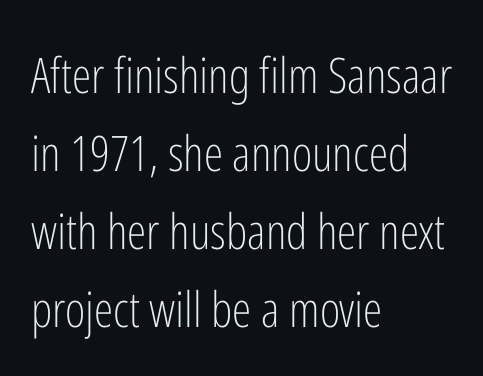
{"serif": "no", "italic": "no", "bold": "no", "weight": "light", "width": "condensed", "stroke_contrast": "low", "x_height": "medium", "monospaced": "no", "underline": "no", "align": "left", "line_spacing": "normal", "line_spacing_ratio": 1.59, "letter_spacing": "normal", "letter_spacing_em": 0.0, "glyph_px": 49}
